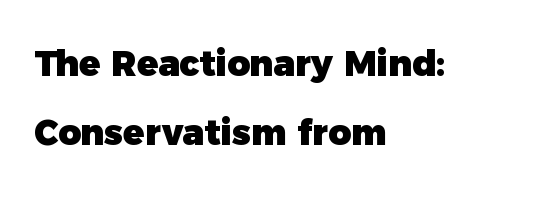
The image shows 35 px heavy sans-serif type; set left-aligned, loose line spacing (1.97x), normal letter spacing, not underlined; a medium x-height.
